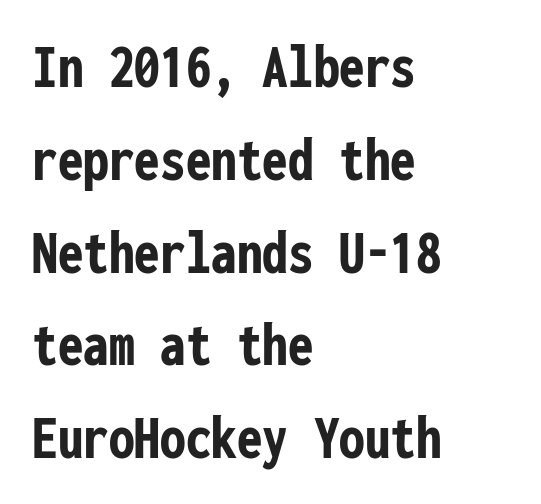
Q: Is the text bold? A: Yes.
Q: Is the text italic (slanted)? A: No, it is upright.
Q: Is the typeface a serif or a sans-serif typeface? A: Sans-serif.
Q: Is the text underlined? A: No.
Q: How is the paragraph aligned? A: Left-aligned.
Q: Is the spacing between letters normal or unusually wide? A: Normal.
Q: Is the spacing between lines tight, normal or loose? A: Normal.
Q: Width (condensed, normal, or wide)? A: Condensed.
Q: Stroke contrast? A: Low.
Q: x-height? A: Medium.
Q: Monospaced? A: Yes.
